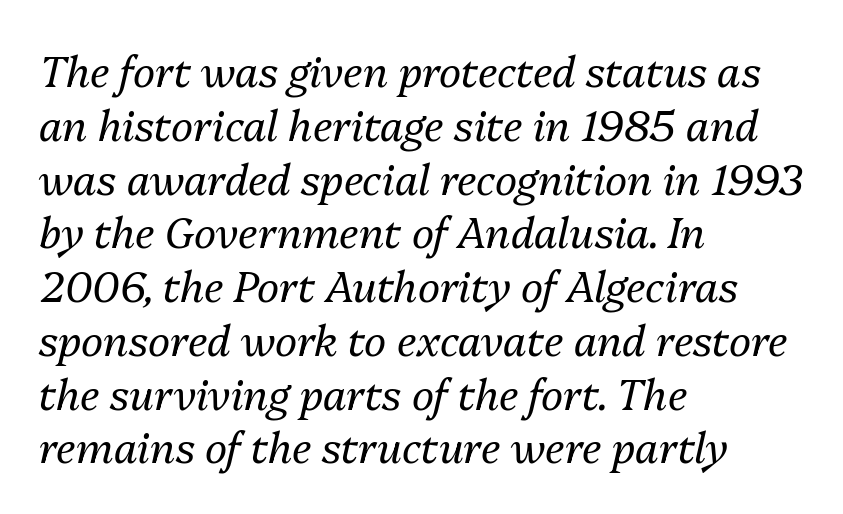
Q: Is the text bold? A: No.
Q: Is the text italic (slanted)? A: Yes, it leans right by about 13 degrees.
Q: Is the text underlined? A: No.
Q: How is the paragraph aligned? A: Left-aligned.
Q: Is the spacing between letters normal or unusually wide? A: Normal.
Q: Is the spacing between lines tight, normal or loose? A: Normal.
Q: Width (condensed, normal, or wide)? A: Normal.
Q: Stroke contrast? A: Medium.
Q: x-height? A: Medium.
Q: Monospaced? A: No.
